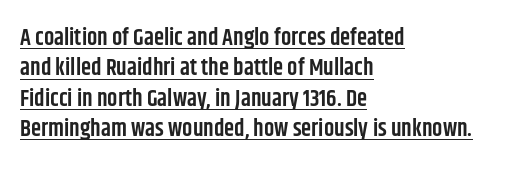
{"italic": "no", "bold": "semi", "underline": "yes", "align": "left", "line_spacing": "normal", "line_spacing_ratio": 1.32, "letter_spacing": "normal", "letter_spacing_em": 0.0, "glyph_px": 23}
